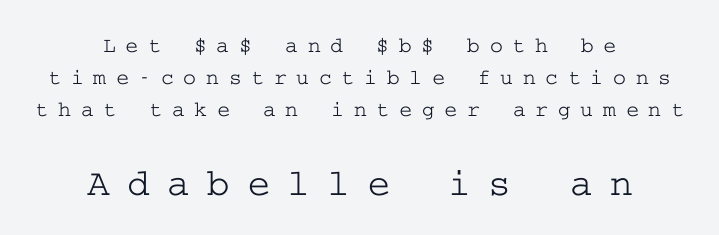
Q: Is the text italic (slanted)? A: No, it is upright.
Q: Is the typeface a serif or a sans-serif typeface? A: Serif.
Q: Is the text underlined? A: No.
Q: How is the paragraph aligned? A: Centered.
Q: Is the spacing between letters normal or unusually wide? A: Unusually wide.
Q: Is the spacing between lines tight, normal or loose? A: Normal.
Q: Which block of text is set in a larger size, the first (top) or the second (bottom)? A: The second (bottom) one.
Q: Width (condensed, normal, or wide)? A: Wide.
Q: Stroke contrast? A: Low.
Q: x-height? A: Medium.
